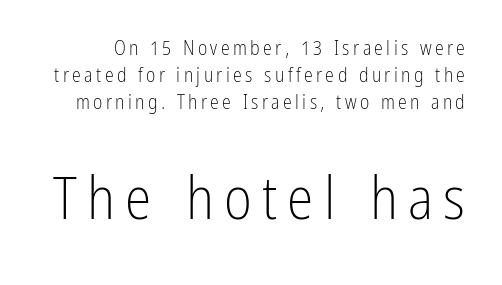
The image shows 60 px light, condensed sans-serif type, upright; set normal line spacing (1.35x), not underlined; the second (bottom) block is 3.0x larger; low stroke contrast and a medium x-height.
